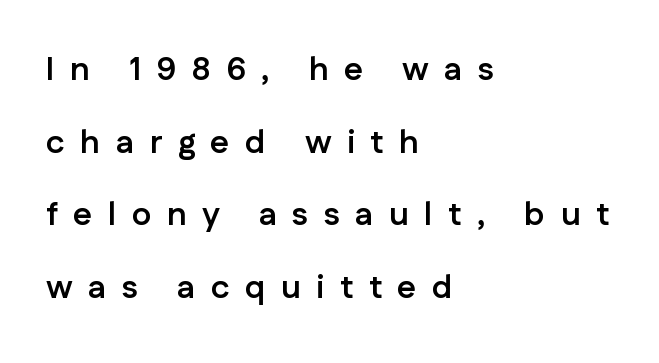
Q: Is the text bold? A: Yes.
Q: Is the text italic (slanted)? A: No, it is upright.
Q: Is the typeface a serif or a sans-serif typeface? A: Sans-serif.
Q: Is the text underlined? A: No.
Q: How is the paragraph aligned? A: Left-aligned.
Q: Is the spacing between letters normal or unusually wide? A: Unusually wide.
Q: Is the spacing between lines tight, normal or loose? A: Loose.
Q: Width (condensed, normal, or wide)? A: Normal.
Q: Stroke contrast? A: Low.
Q: x-height? A: Medium.
Q: Monospaced? A: No.
